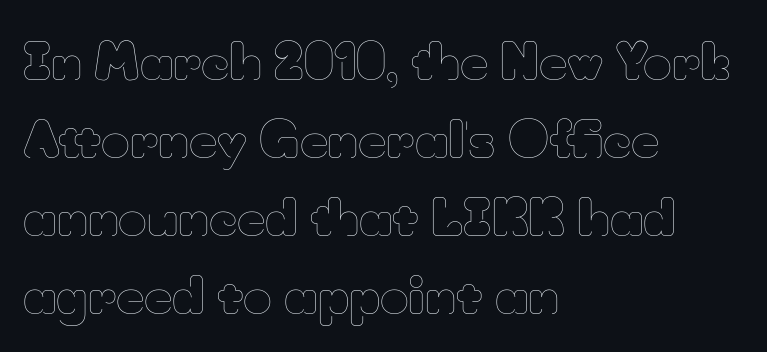
The image shows 49 px thin type, upright; set left-aligned, normal line spacing (1.59x), normal letter spacing, not underlined; low stroke contrast and a small x-height.
